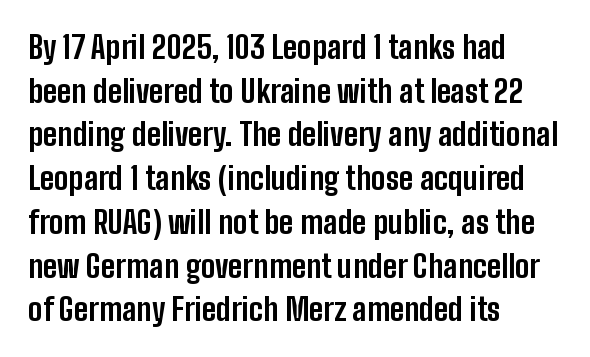
Q: Is the text bold? A: Yes.
Q: Is the text italic (slanted)? A: No, it is upright.
Q: Is the typeface a serif or a sans-serif typeface? A: Sans-serif.
Q: Is the text underlined? A: No.
Q: How is the paragraph aligned? A: Left-aligned.
Q: Is the spacing between letters normal or unusually wide? A: Normal.
Q: Is the spacing between lines tight, normal or loose? A: Normal.
Q: Width (condensed, normal, or wide)? A: Condensed.
Q: Stroke contrast? A: Low.
Q: x-height? A: Medium.
Q: Monospaced? A: No.
